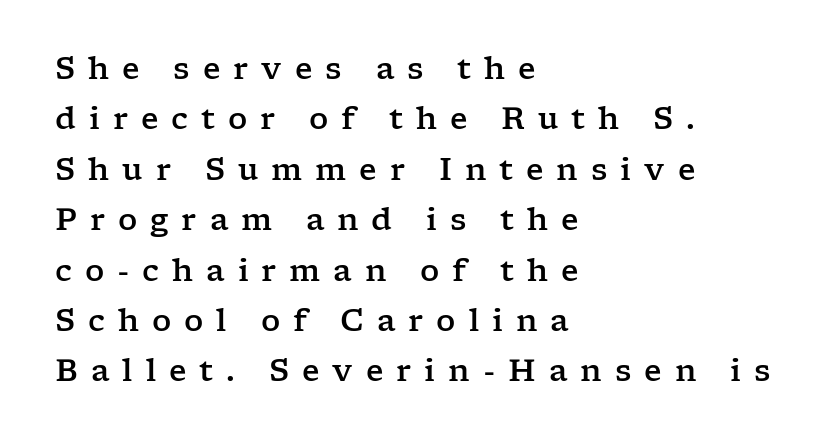
Q: Is the text italic (slanted)? A: No, it is upright.
Q: Is the typeface a serif or a sans-serif typeface? A: Serif.
Q: Is the text underlined? A: No.
Q: How is the paragraph aligned? A: Left-aligned.
Q: Is the spacing between letters normal or unusually wide? A: Unusually wide.
Q: Is the spacing between lines tight, normal or loose? A: Normal.
Q: Width (condensed, normal, or wide)? A: Wide.
Q: Stroke contrast? A: Low.
Q: x-height? A: Medium.
Q: Monospaced? A: No.
